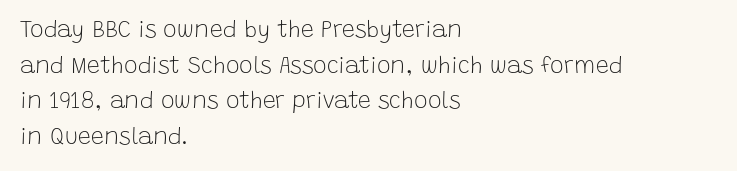
{"italic": "no", "bold": "no", "underline": "no", "align": "left", "line_spacing": "normal", "line_spacing_ratio": 1.55, "letter_spacing": "normal", "letter_spacing_em": 0.0, "glyph_px": 23}
